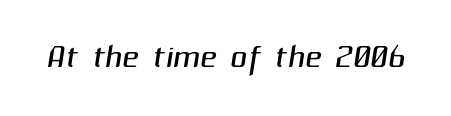
Do the characters align in a grid? No, the font is proportional. Just letters on the line, the space beneath them empty. The letters look calm and open, with moderate or lighter stems. Nobody touched the tracking dial on this one. Serifs: no, the terminals of the letterforms are clean.
